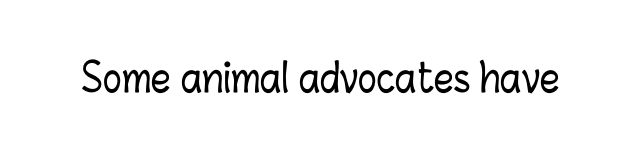
Proportional: the letters do not fall into vertical columns. Standard letterfit; no display-style spreading of the glyphs. Posture: vertical. The passage shown is not underscored anywhere.
